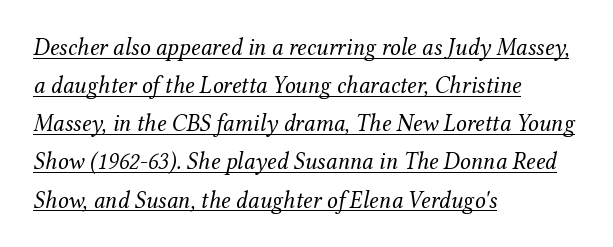
{"italic": "yes", "lean": "right", "slant_degrees": 12, "bold": "no", "underline": "yes", "align": "left", "line_spacing": "normal", "line_spacing_ratio": 1.59, "letter_spacing": "normal", "letter_spacing_em": 0.0, "glyph_px": 24}
